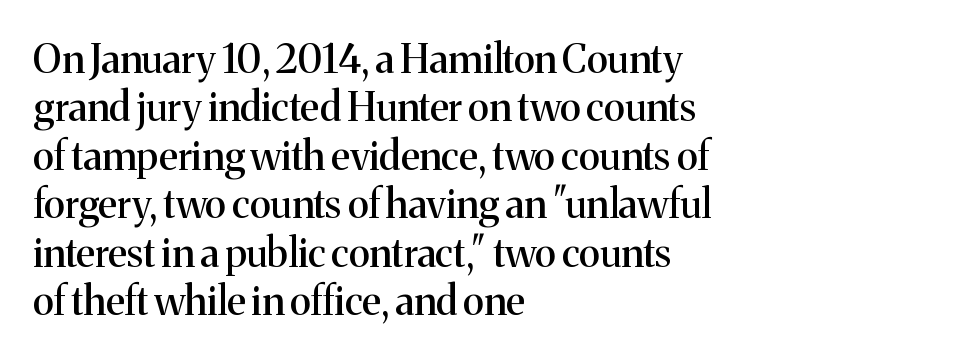
The image shows 40 px serif type, upright; set left-aligned, line spacing 1.21x, normal letter spacing, not underlined; medium stroke contrast and a medium x-height.
